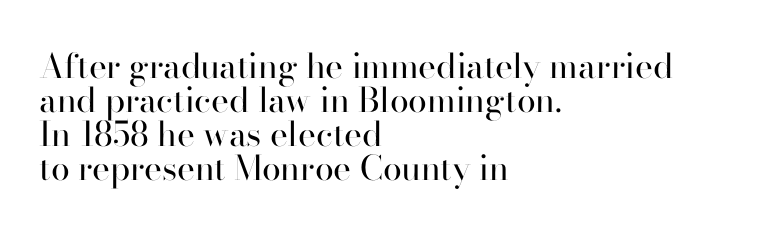
Q: Is the text bold? A: No.
Q: Is the text italic (slanted)? A: No, it is upright.
Q: Is the typeface a serif or a sans-serif typeface? A: Serif.
Q: Is the text underlined? A: No.
Q: How is the paragraph aligned? A: Left-aligned.
Q: Is the spacing between letters normal or unusually wide? A: Normal.
Q: Is the spacing between lines tight, normal or loose? A: Tight.
Q: Width (condensed, normal, or wide)? A: Normal.
Q: Stroke contrast? A: High.
Q: x-height? A: Small.
Q: Monospaced? A: No.
